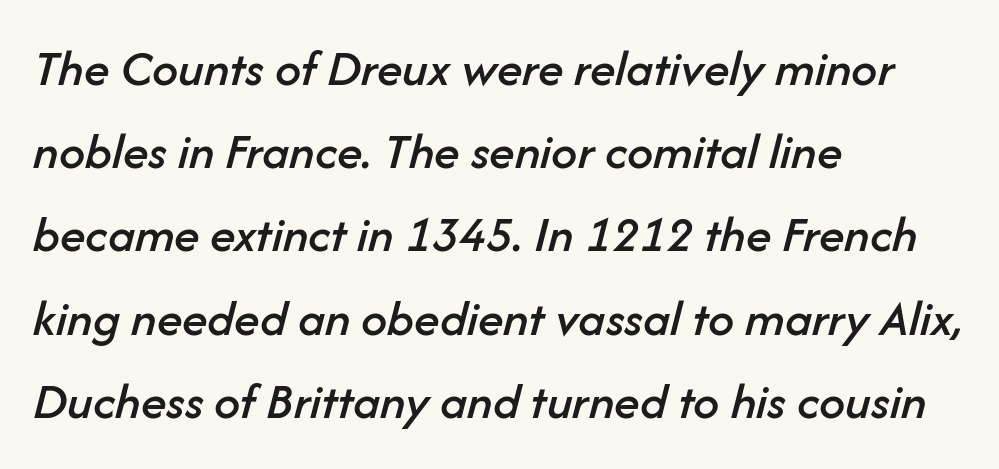
Every character sits at an angle, as italics do. Nothing unusual about the tracking: characters are spaced as the font intends. Words float on clear page, feet unadorned. Character widths vary here, with narrow letters taking less room than wide ones. If you measured baseline to baseline, you'd find a middling distance.
